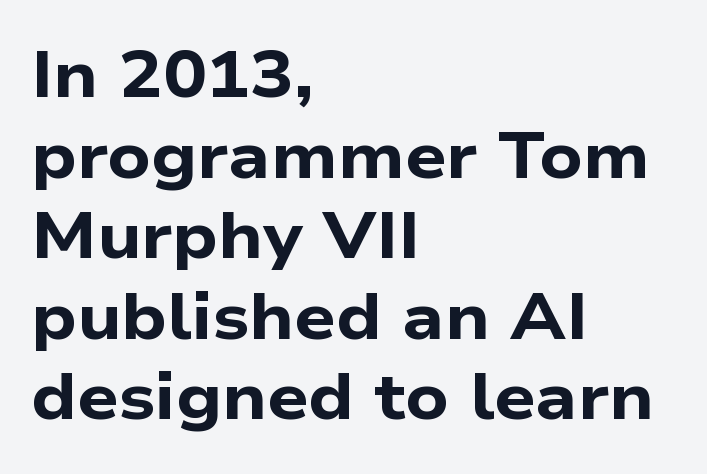
The image shows 65 px bold, wide sans-serif type; set left-aligned, line spacing 1.24x, normal letter spacing, not underlined; low stroke contrast and a medium x-height.
